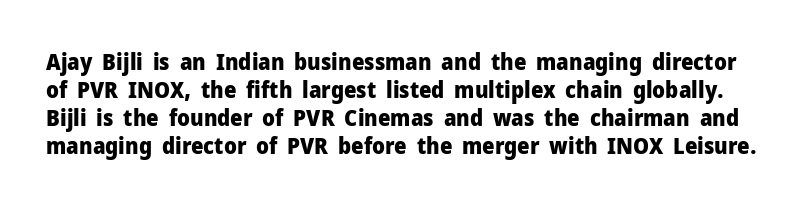
The font is running at its bold setting. Characters remain perfectly vertical along every line. Baseline-to-baseline distance is the conventional proportion of letter height. Nobody drew a line under any word here. What stands out about the letter spacing? Nothing — it is the standard amount.
